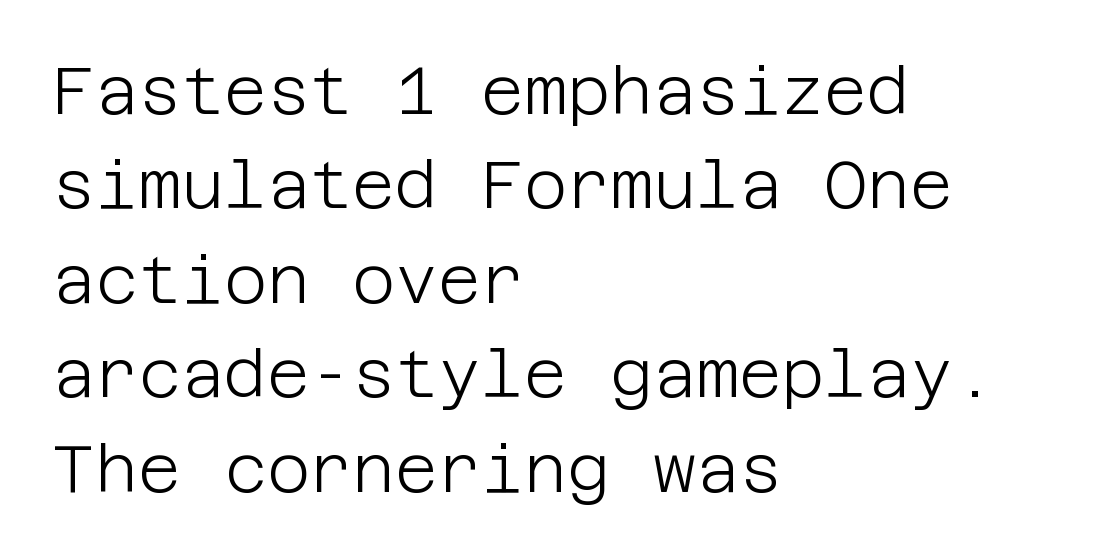
Are there feet on the stems? There aren't — it's a sans. The rendering keeps characters at their native spacing. It's the straight-up-and-down kind of type. The strip under each line holds only bare page. Think standard paragraph weight, or any step lighter than that. Normally led — the rows are evenly, conventionally spaced.
